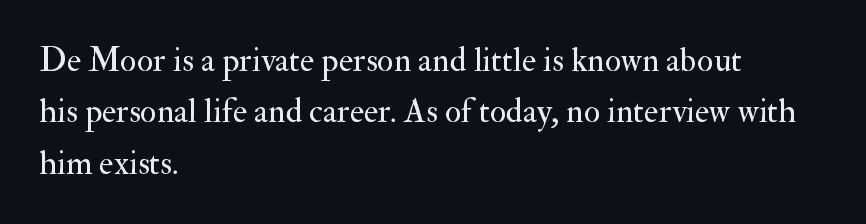
Q: Is the text bold? A: No.
Q: Is the text italic (slanted)? A: No, it is upright.
Q: Is the typeface a serif or a sans-serif typeface? A: Serif.
Q: Is the text underlined? A: No.
Q: How is the paragraph aligned? A: Left-aligned.
Q: Is the spacing between letters normal or unusually wide? A: Normal.
Q: Is the spacing between lines tight, normal or loose? A: Normal.
Q: Width (condensed, normal, or wide)? A: Normal.
Q: Stroke contrast? A: Medium.
Q: x-height? A: Small.
Q: Monospaced? A: No.
